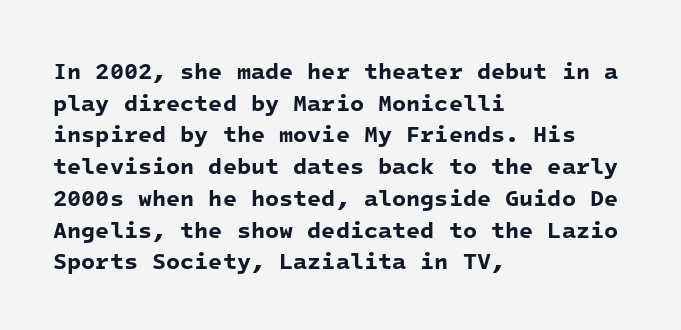
Q: Is the text bold? A: Yes.
Q: Is the text underlined? A: No.
Q: How is the paragraph aligned? A: Left-aligned.
Q: Is the spacing between letters normal or unusually wide? A: Normal.
Q: Is the spacing between lines tight, normal or loose? A: Normal.
